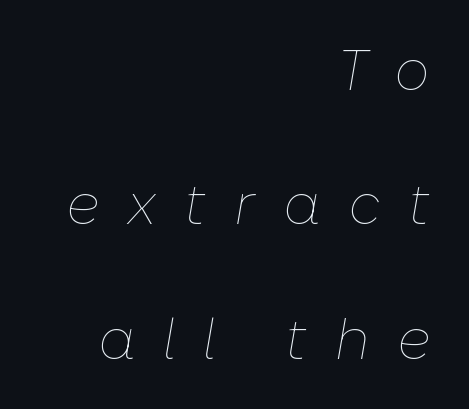
Q: Is the text bold? A: No.
Q: Is the text italic (slanted)? A: Yes, it leans right by about 10 degrees.
Q: Is the text underlined? A: No.
Q: How is the paragraph aligned? A: Right-aligned.
Q: Is the spacing between letters normal or unusually wide? A: Unusually wide.
Q: Is the spacing between lines tight, normal or loose? A: Loose.
Q: Width (condensed, normal, or wide)? A: Normal.
Q: Stroke contrast? A: Low.
Q: x-height? A: Medium.
Q: Monospaced? A: No.
